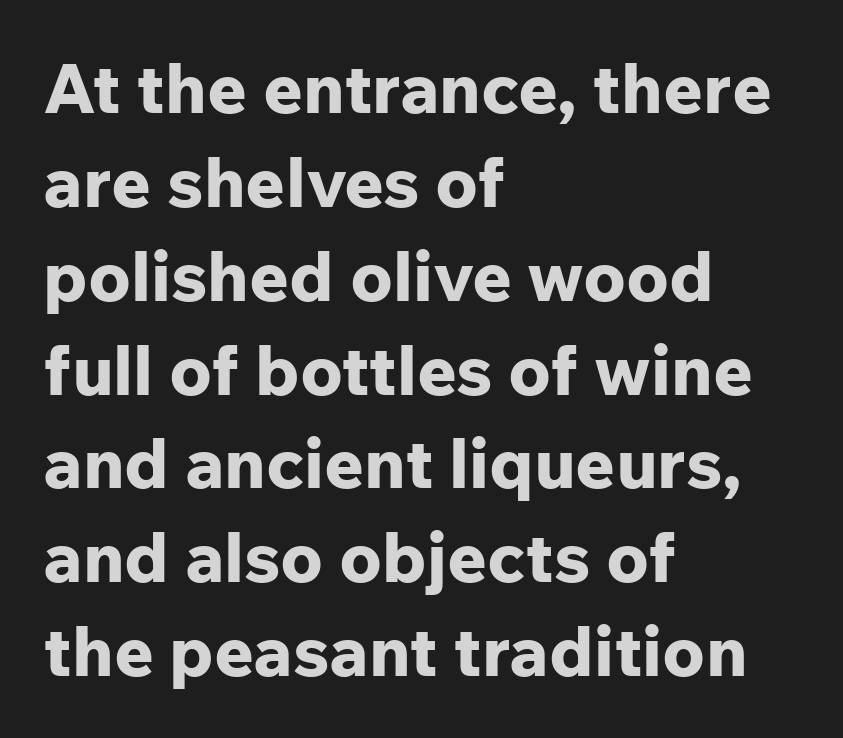
The passage shown is typed in a proportional face where columns would drift. The specimen omits any rule beneath the text block's lines. The designer left line spacing at the default. Heft: maximum for text — a bold.
